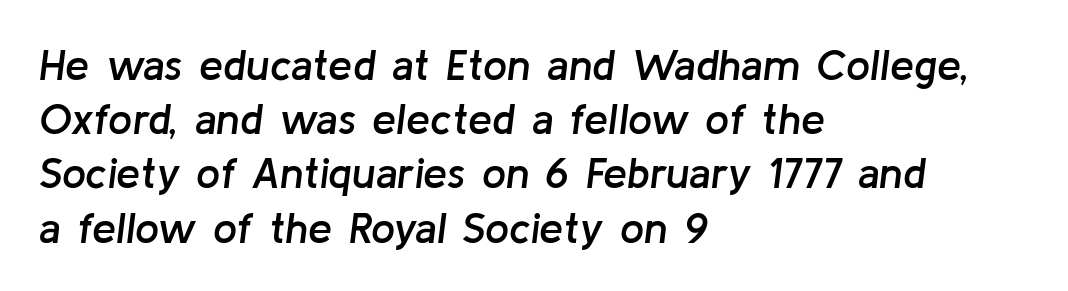
{"italic": "yes", "lean": "right", "slant_degrees": 8, "bold": "semi", "weight": "semibold", "width": "normal", "stroke_contrast": "low", "x_height": "medium", "monospaced": "no", "underline": "no", "align": "left", "line_spacing": "normal", "line_spacing_ratio": 1.26, "letter_spacing": "normal", "letter_spacing_em": 0.0, "glyph_px": 43}
